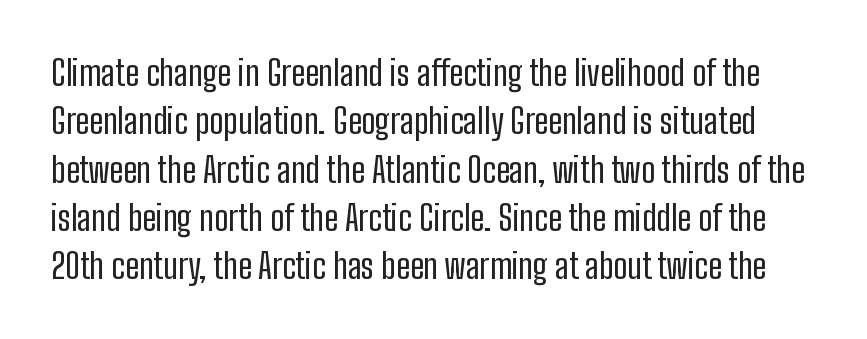
Q: Is the text bold? A: No.
Q: Is the text italic (slanted)? A: No, it is upright.
Q: Is the typeface a serif or a sans-serif typeface? A: Sans-serif.
Q: Is the text underlined? A: No.
Q: Is the spacing between letters normal or unusually wide? A: Normal.
Q: Is the spacing between lines tight, normal or loose? A: Normal.
Q: Width (condensed, normal, or wide)? A: Condensed.
Q: Stroke contrast? A: Low.
Q: x-height? A: Medium.
Q: Monospaced? A: No.
